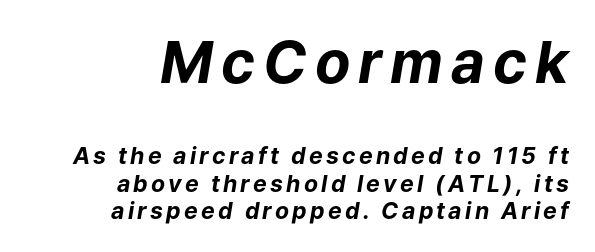
The image shows 58 px bold type, italic (leaning right); set right-aligned, line spacing 1.19x, not underlined; the first (top) block is 2.52x larger; low stroke contrast and a medium x-height.
